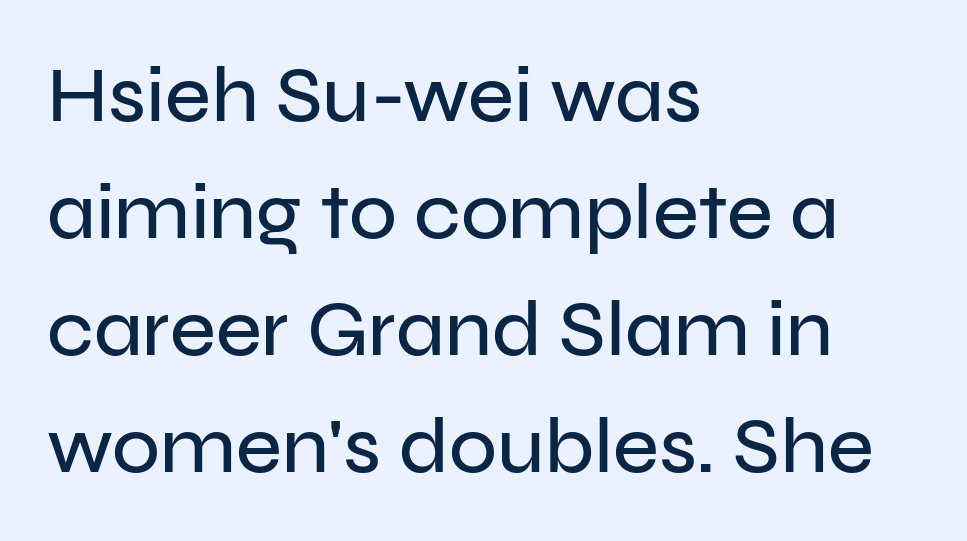
The image shows 79 px sans-serif type, upright; set left-aligned, normal line spacing (1.48x), normal letter spacing, not underlined; low stroke contrast and a medium x-height.
